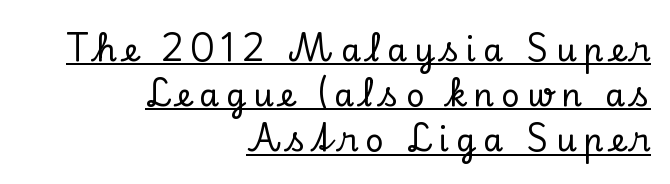
The type is letterspaced generously, with wide tracking. Tall strokes in this sample are plumb rather than angled. The rendering uses natural spacing where letterforms have individual widths. Underlined type. Quick note: interline space is typical.
